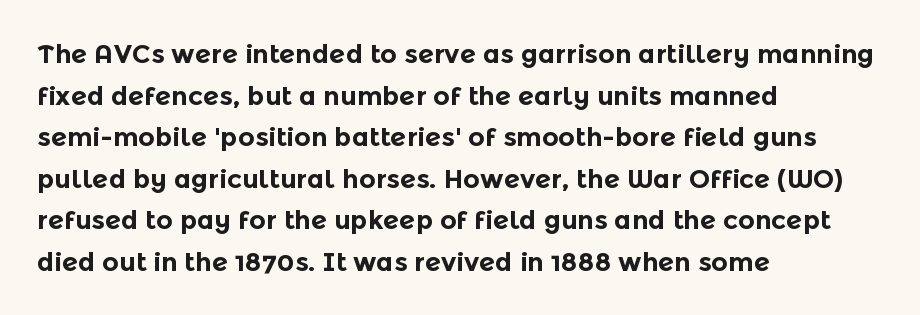
Q: Is the text bold? A: Yes.
Q: Is the text italic (slanted)? A: No, it is upright.
Q: Is the text underlined? A: No.
Q: How is the paragraph aligned? A: Left-aligned.
Q: Is the spacing between letters normal or unusually wide? A: Normal.
Q: Is the spacing between lines tight, normal or loose? A: Normal.
